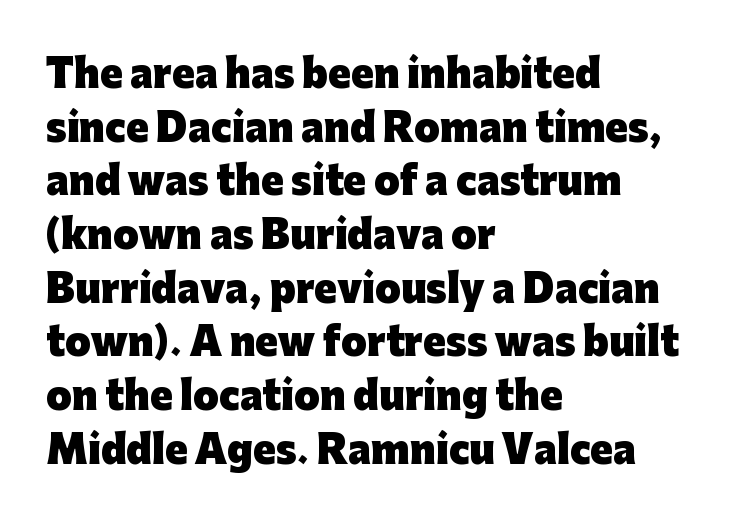
The image shows 37 px heavy sans-serif type, upright; set left-aligned, normal line spacing (1.45x), normal letter spacing, not underlined; low stroke contrast and a medium x-height.
